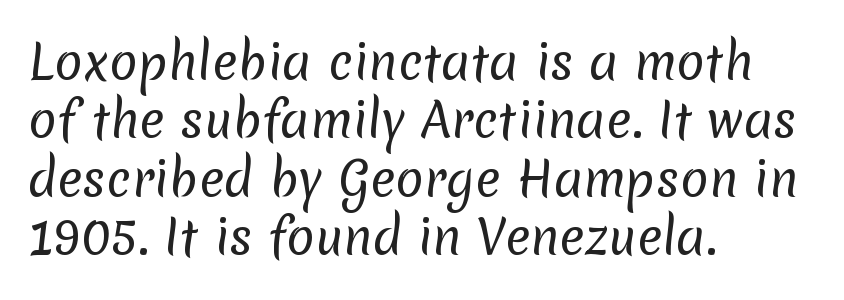
{"serif": "no", "bold": "no", "weight": "regular", "width": "normal", "stroke_contrast": "low", "x_height": "medium", "monospaced": "no", "underline": "no", "align": "left", "line_spacing_ratio": 1.24, "letter_spacing": "normal", "letter_spacing_em": 0.0, "glyph_px": 47}
